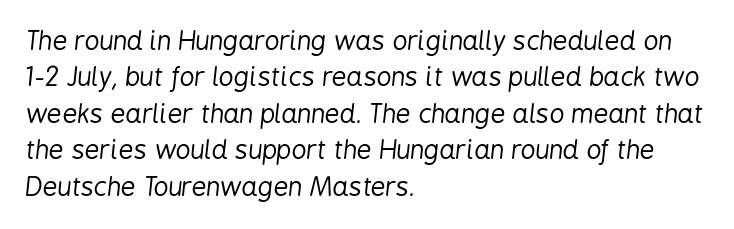
The image shows 26 px text type, italic (leaning right); set left-aligned, normal line spacing (1.4x), normal letter spacing, not underlined.
